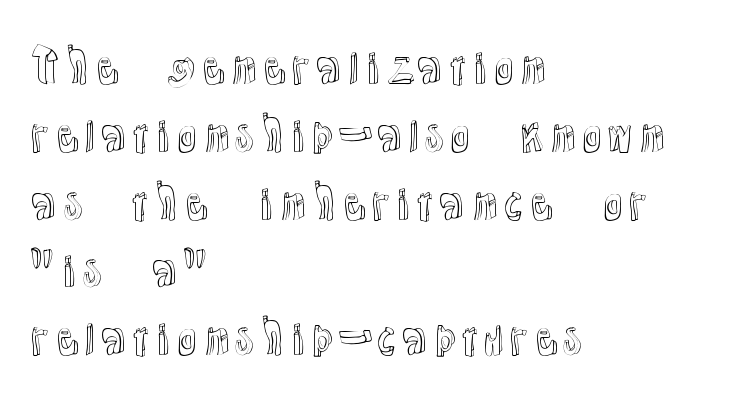
{"italic": "no", "width": "normal", "x_height": "medium", "monospaced": "no", "underline": "no", "align": "left", "line_spacing": "normal", "line_spacing_ratio": 1.54, "letter_spacing": "normal", "letter_spacing_em": 0.0, "glyph_px": 44}
